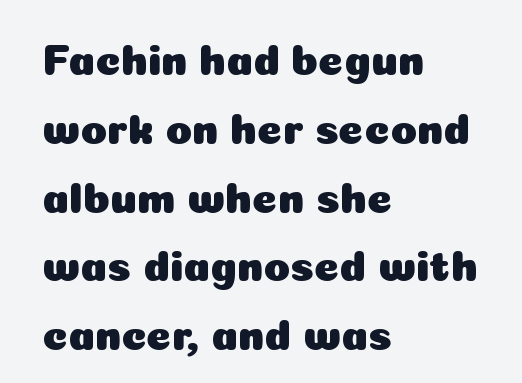
Q: Is the text italic (slanted)? A: No, it is upright.
Q: Is the typeface a serif or a sans-serif typeface? A: Sans-serif.
Q: Is the text underlined? A: No.
Q: How is the paragraph aligned? A: Left-aligned.
Q: Is the spacing between letters normal or unusually wide? A: Normal.
Q: Is the spacing between lines tight, normal or loose? A: Normal.
Q: Width (condensed, normal, or wide)? A: Normal.
Q: Stroke contrast? A: Low.
Q: x-height? A: Medium.
Q: Monospaced? A: No.
